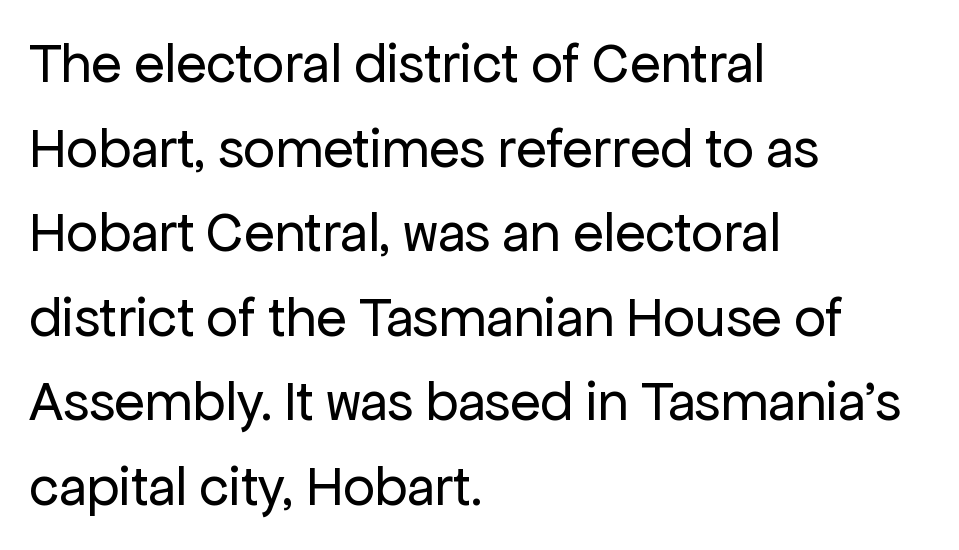
The image shows 56 px regular-weight sans-serif type, upright; set left-aligned, normal line spacing (1.51x), normal letter spacing, not underlined; low stroke contrast and a medium x-height.
